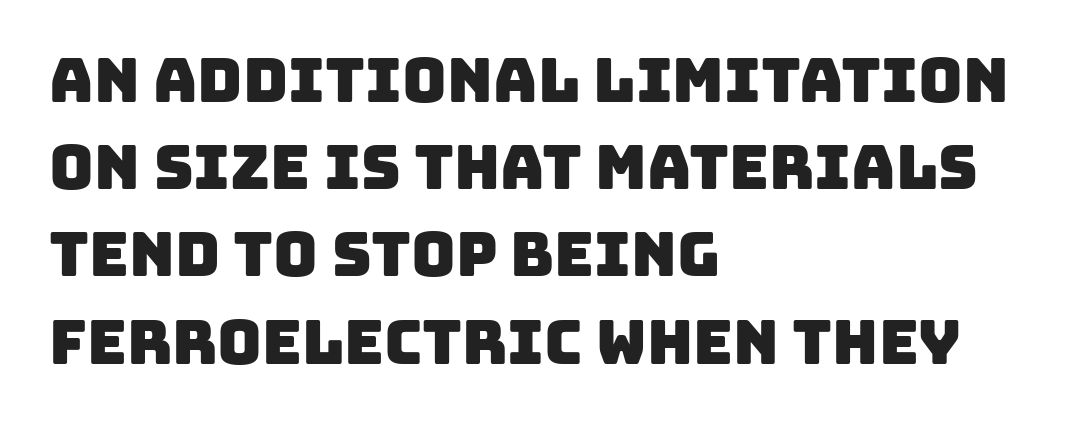
The passage shown has conventional tracking throughout. Do the characters align in a grid? No, the font is proportional. Normally led — the rows are evenly, conventionally spaced. The letters carry no serifs — their stems end cleanly without finishing strokes. Layout note: lines flush left. Underline: absent.
